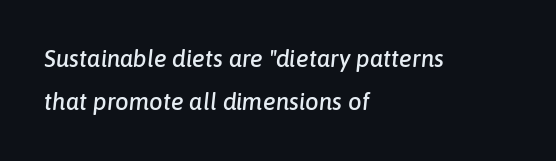
These lines were composed using italics. The paragraph shown leans on its left margin. Between one letter and the next there's only the usual sliver of space. Decoration check: the copy has no underline.
